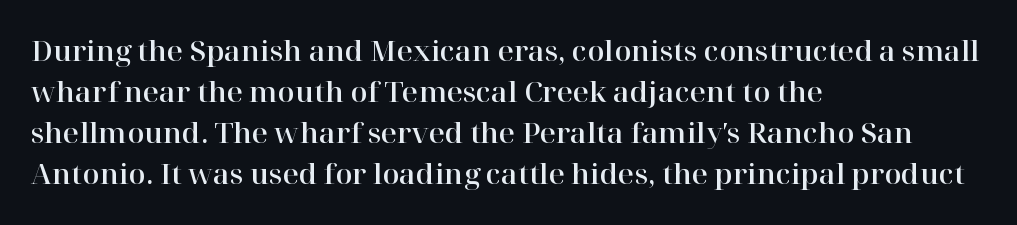
Q: Is the text italic (slanted)? A: No, it is upright.
Q: Is the typeface a serif or a sans-serif typeface? A: Serif.
Q: Is the text underlined? A: No.
Q: How is the paragraph aligned? A: Left-aligned.
Q: Is the spacing between letters normal or unusually wide? A: Normal.
Q: Is the spacing between lines tight, normal or loose? A: Normal.
Q: Width (condensed, normal, or wide)? A: Normal.
Q: Stroke contrast? A: High.
Q: x-height? A: Medium.
Q: Monospaced? A: No.
